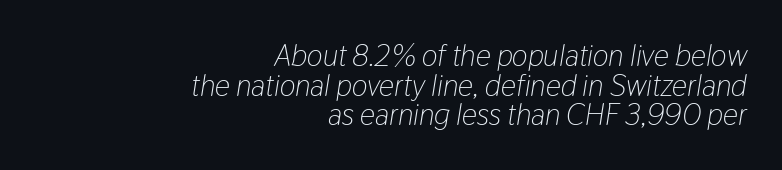
{"italic": "yes", "lean": "right", "slant_degrees": 9, "bold": "no", "weight": "light", "width": "condensed", "stroke_contrast": "low", "x_height": "medium", "monospaced": "no", "underline": "no", "align": "right", "line_spacing": "tight", "line_spacing_ratio": 0.99, "letter_spacing": "normal", "letter_spacing_em": 0.0, "glyph_px": 30}
